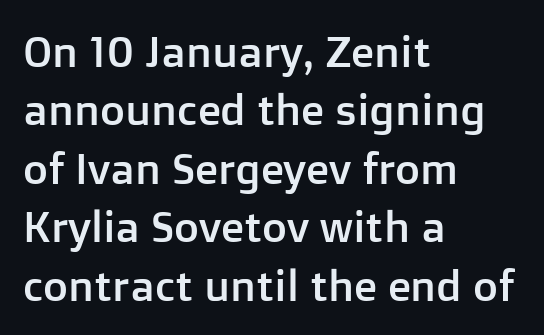
The image shows 43 px sans-serif type, upright; set left-aligned, normal line spacing (1.36x), normal letter spacing, not underlined; low stroke contrast and a medium x-height.
